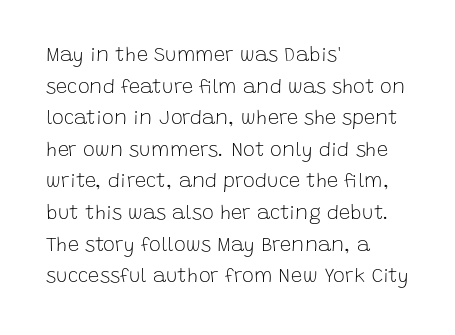
{"italic": "no", "bold": "no", "underline": "no", "align": "left", "line_spacing": "normal", "line_spacing_ratio": 1.58, "letter_spacing": "normal", "letter_spacing_em": 0.0, "glyph_px": 20}
